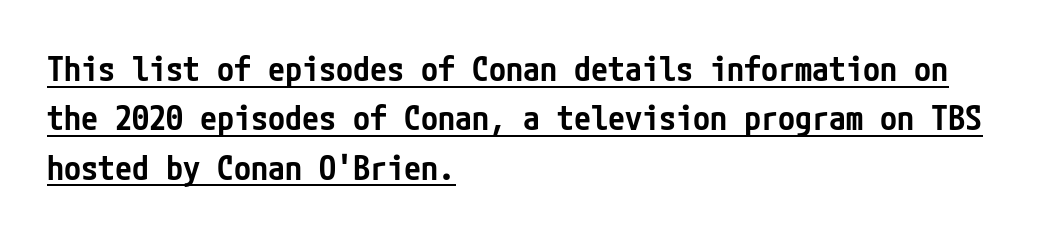
No feet cap the strokes, marking this as sans-serif type. You can tell it's not italic because the verticals are truly vertical. Honestly, the letter spacing is just normal — you wouldn't notice it. The compositor pushed each line to the left boundary. Check the space under the baseline: a stroke is drawn there. A normal amount of white space separates one row of letters from the next.
